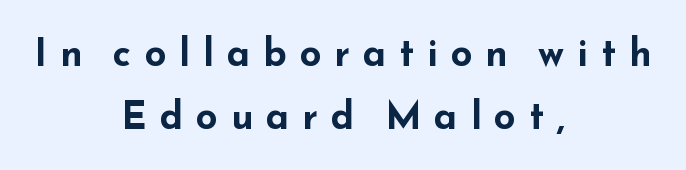
The image shows 38 px bold, wide sans-serif type, upright; set centered, normal line spacing (1.67x), unusually wide letter spacing (+0.34 em), not underlined; low stroke contrast and a small x-height.
